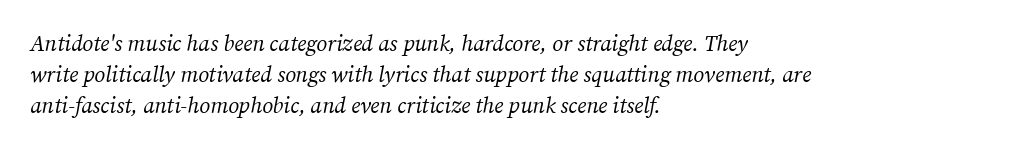
{"italic": "yes", "lean": "right", "slant_degrees": 12, "bold": "no", "underline": "no", "align": "left", "line_spacing": "normal", "line_spacing_ratio": 1.41, "letter_spacing": "normal", "letter_spacing_em": 0.0, "glyph_px": 22}
